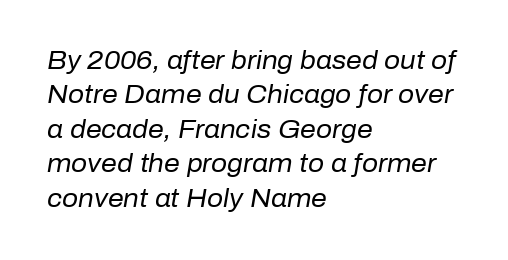
The lines in this sample share a left origin and differ only in where they stop. The font's italic variant was chosen for this text. The rows are spaced the way most documents space them. The glyphs are unaccompanied by any horizontal stroke below them. The face looks like a standard text weight, possibly lighter. The type is set solid horizontally, with unmodified tracking.
